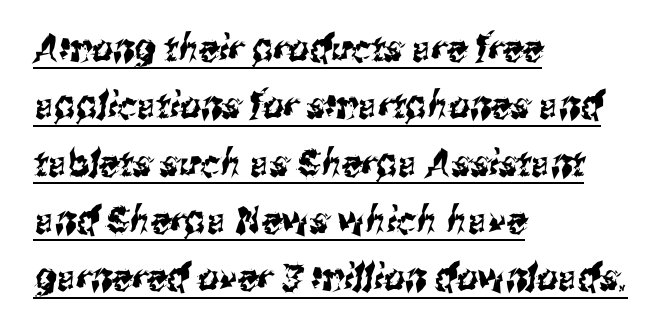
{"serif": "no", "width": "condensed", "stroke_contrast": "medium", "x_height": "medium", "monospaced": "no", "underline": "yes", "align": "left", "line_spacing": "normal", "line_spacing_ratio": 1.55, "letter_spacing": "normal", "letter_spacing_em": 0.0, "glyph_px": 37}
